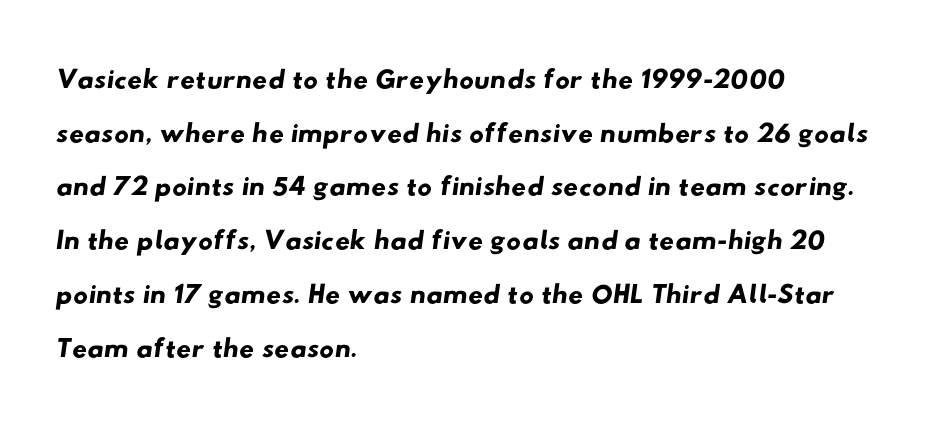
A typesetter would call this zero additional tracking. Looks like regular typesetting: each glyph gets only the width it needs. Visually the block forms a straight wall on the left and a jagged coastline on the right. The lines sit at an ordinary, default distance from one another.
